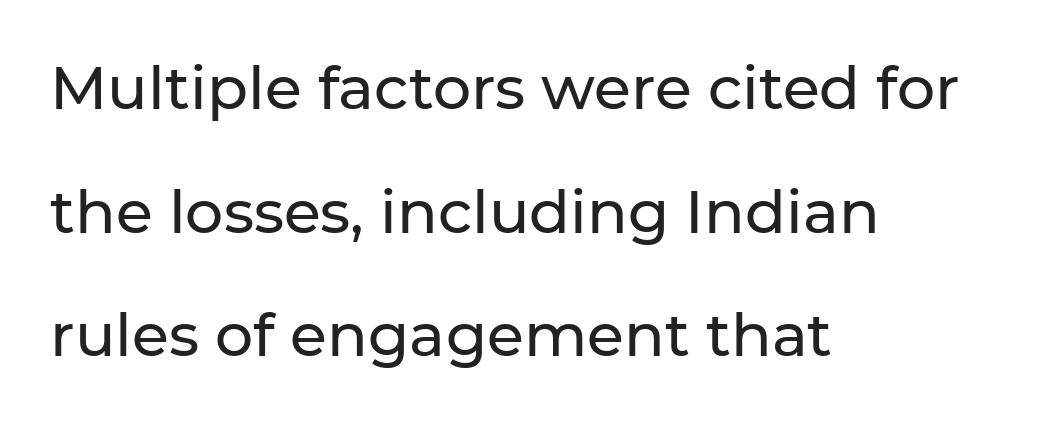
A great deal of white space separates one row of letters from the next. Horizontal alignment here is leftward, the default for most running prose. The type is set solid horizontally, with unmodified tracking. Spacing verdict: proportional, widths tailored to each character. Quick note: underline off.
